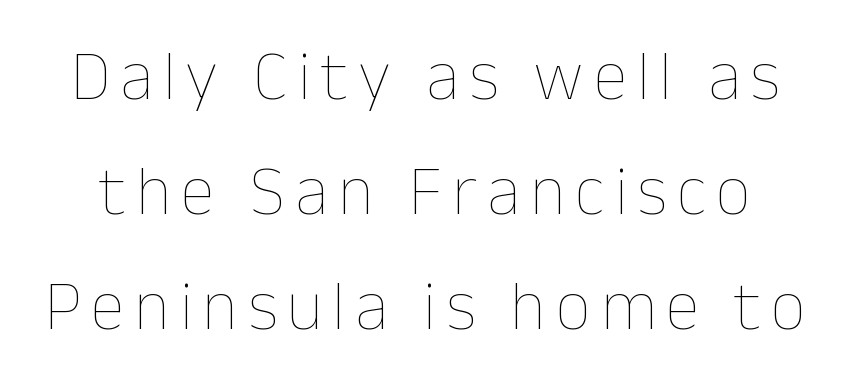
The image shows 70 px thin type, upright; set normal line spacing (1.64x), not underlined; low stroke contrast and a medium x-height.
